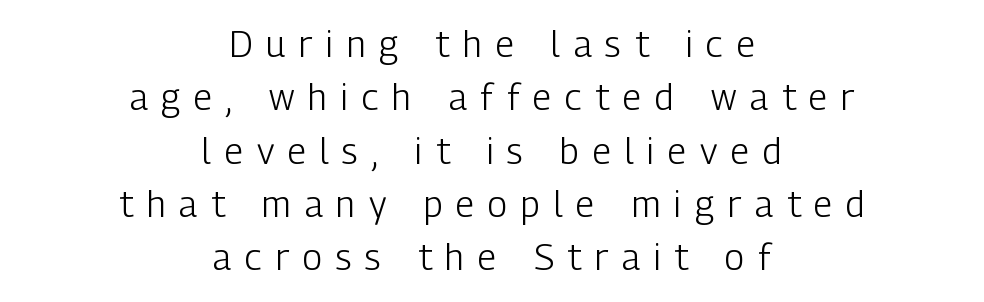
Look at the bottom of the vertical strokes: they stop flat, with no serifs. The lines sit at an ordinary, default distance from one another. Stem width sits at or under what a default text font uses. The tracking jumps out immediately: characters are airy and widely separated. Characters remain perfectly vertical along every line. A bare baseline throughout the passage.
